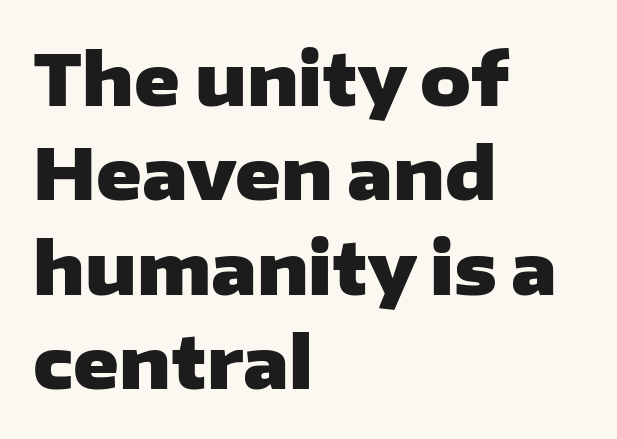
Q: Is the text bold? A: Yes.
Q: Is the text italic (slanted)? A: No, it is upright.
Q: Is the typeface a serif or a sans-serif typeface? A: Sans-serif.
Q: Is the text underlined? A: No.
Q: How is the paragraph aligned? A: Left-aligned.
Q: Is the spacing between letters normal or unusually wide? A: Normal.
Q: Is the spacing between lines tight, normal or loose? A: Normal.
Q: Width (condensed, normal, or wide)? A: Wide.
Q: Stroke contrast? A: Low.
Q: x-height? A: Medium.
Q: Monospaced? A: No.
